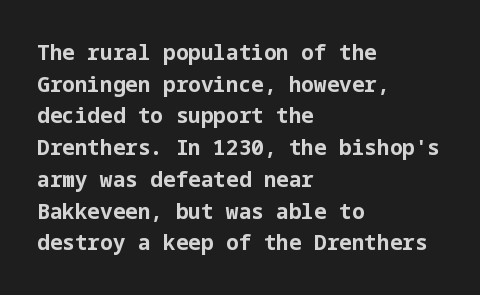
The image shows 21 px bold type, upright; set left-aligned, normal line spacing (1.51x), normal letter spacing, not underlined.
